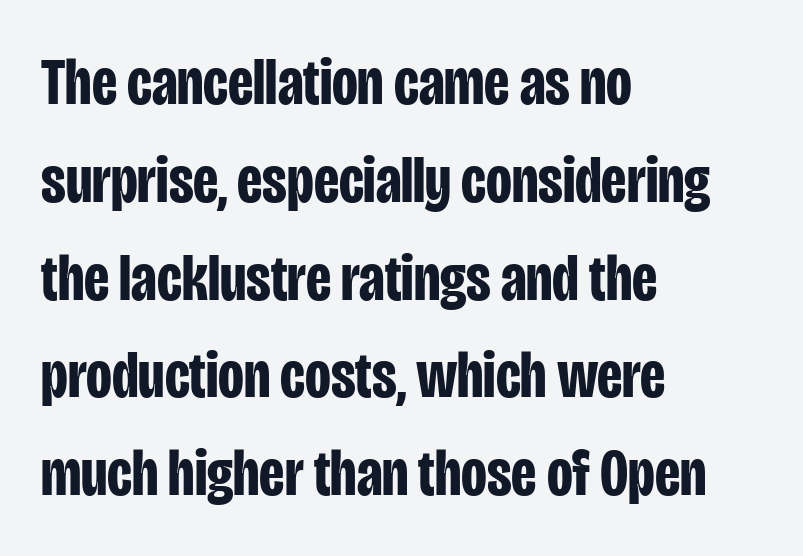
The image shows 67 px bold, condensed sans-serif type, upright; set left-aligned, normal line spacing (1.46x), normal letter spacing, not underlined; low stroke contrast and a large x-height.
